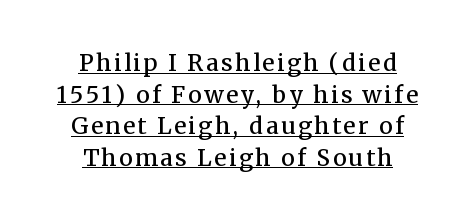
This block has exactly the height ordinary leading produces. Each line of the rendering has a horizontal stroke beneath the glyphs. The compositor balanced each line on the midline. The axis of the letterforms is exactly vertical. A semibold gives these letters moderate extra thickness, short of bold.
